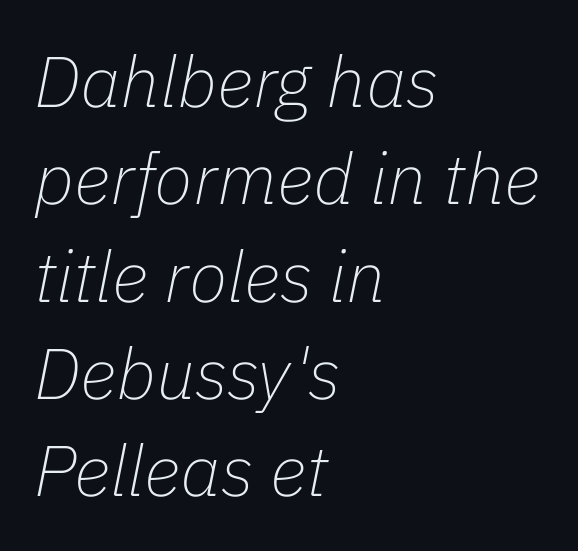
The image shows 71 px thin type, italic (leaning right); set left-aligned, normal line spacing (1.37x), normal letter spacing, not underlined; low stroke contrast and a medium x-height.
